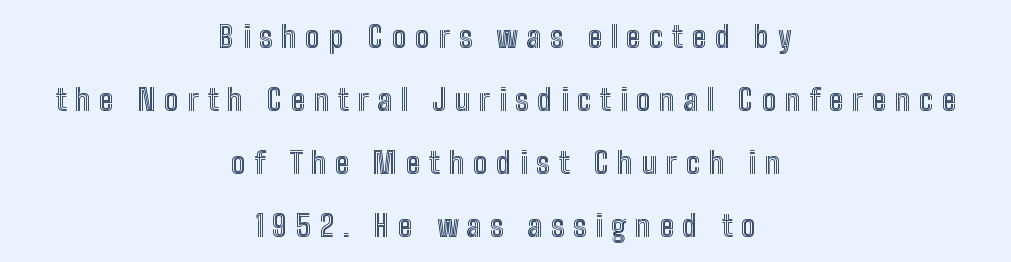
Proportional: the letters do not fall into vertical columns. A typesetter would mark this as roman, not italic. Clear beneath every line of the passage. Compared with a flush-left layout, this one balances lines on the center instead. A great deal of white space separates one row of letters from the next.
